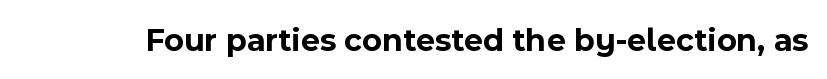
You could call the tracking neutral — neither tight nor loose. Bold? Absolutely — the strokes are thick and heavy. This sample has the flowing, uneven cadence of proportional lettering. You can tell from the bare stems that sans-serif type was used. Quick note: underline off. Unlike italic type, these characters show no tilt at all.
